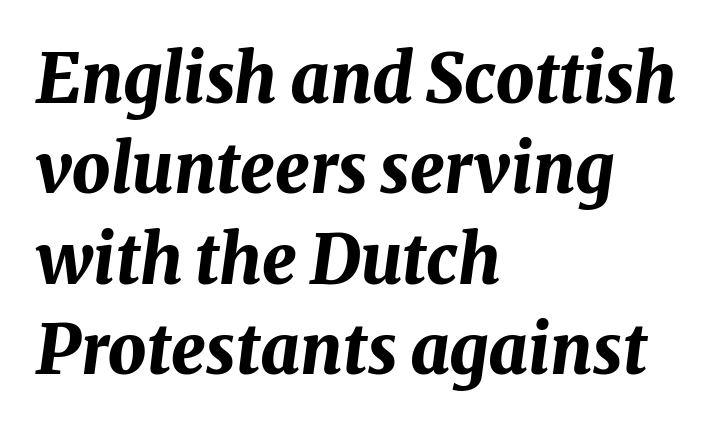
{"italic": "yes", "lean": "right", "slant_degrees": 8, "bold": "yes", "weight": "bold", "width": "normal", "stroke_contrast": "medium", "x_height": "medium", "monospaced": "no", "underline": "no", "align": "left", "line_spacing": "normal", "line_spacing_ratio": 1.33, "letter_spacing": "normal", "letter_spacing_em": 0.0, "glyph_px": 68}
